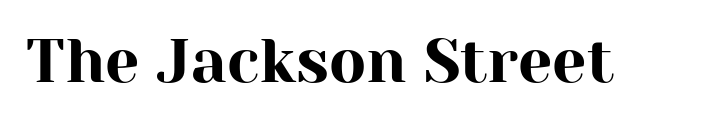
You could call the tracking neutral — neither tight nor loose. Little horizontal feet cap the strokes, marking this as serif type. Clear beneath every line of the passage. Is there any slant? The stems are plumb. Spacing verdict: proportional, widths tailored to each character.
